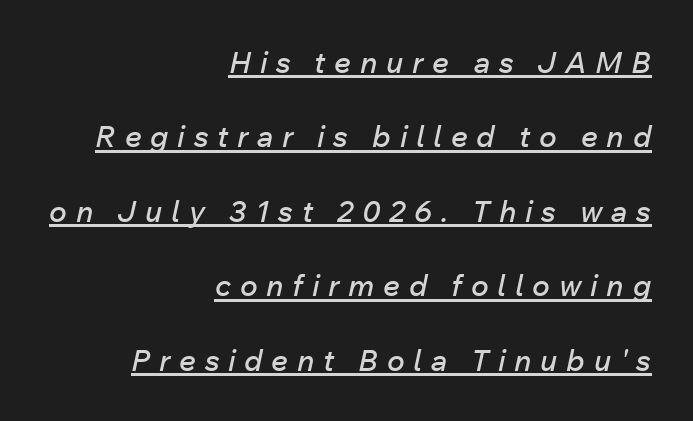
Q: Is the text italic (slanted)? A: Yes, it leans right by about 12 degrees.
Q: Is the text underlined? A: Yes.
Q: How is the paragraph aligned? A: Right-aligned.
Q: Is the spacing between letters normal or unusually wide? A: Unusually wide.
Q: Is the spacing between lines tight, normal or loose? A: Loose.
Q: Width (condensed, normal, or wide)? A: Normal.
Q: Stroke contrast? A: Low.
Q: x-height? A: Medium.
Q: Monospaced? A: No.
